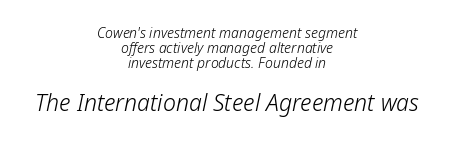
The characters are drawn with everyday or finer stroke widths. Typeset on center — no edge is straight. When letters slant like this, we call the style italic. The face used here is rendered with its standard letterfit. Compared with typical paragraphs, the rows here are closer together.
